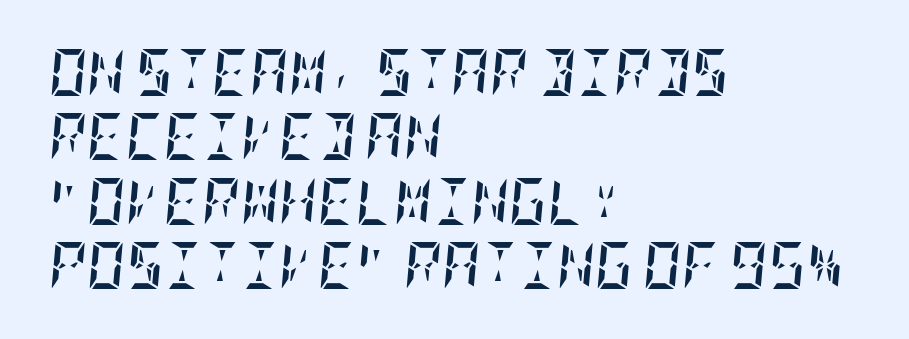
Q: Is the text bold? A: Yes.
Q: Is the text italic (slanted)? A: Yes, it leans right by about 5 degrees.
Q: Is the text underlined? A: No.
Q: How is the paragraph aligned? A: Left-aligned.
Q: Is the spacing between letters normal or unusually wide? A: Normal.
Q: Is the spacing between lines tight, normal or loose? A: Normal.
Q: Width (condensed, normal, or wide)? A: Condensed.
Q: Stroke contrast? A: Low.
Q: x-height? A: Large.
